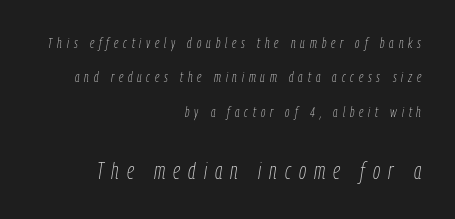
Q: Is the text bold? A: No.
Q: Is the text italic (slanted)? A: Yes, it leans right by about 9 degrees.
Q: Is the text underlined? A: No.
Q: How is the paragraph aligned? A: Right-aligned.
Q: Is the spacing between letters normal or unusually wide? A: Unusually wide.
Q: Is the spacing between lines tight, normal or loose? A: Loose.
Q: Which block of text is set in a larger size, the first (top) or the second (bottom)? A: The second (bottom) one.
